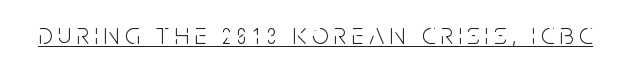
{"serif": "no", "italic": "no", "bold": "no", "weight": "light", "width": "condensed", "stroke_contrast": "low", "x_height": "large", "monospaced": "no", "underline": "yes", "glyph_px": 30}
